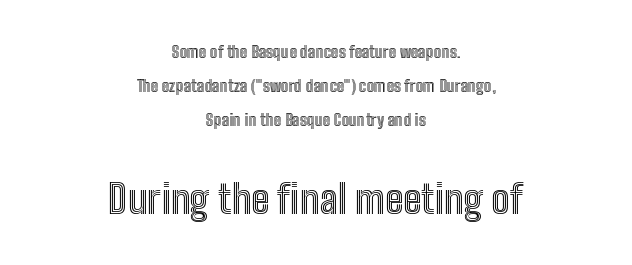
Nothing unusual about the tracking: characters are spaced as the font intends. You can tell it's not italic because the verticals are truly vertical. The designer gave the closing block more size than the opening block. If you measured baseline to baseline, you'd find a long distance.
